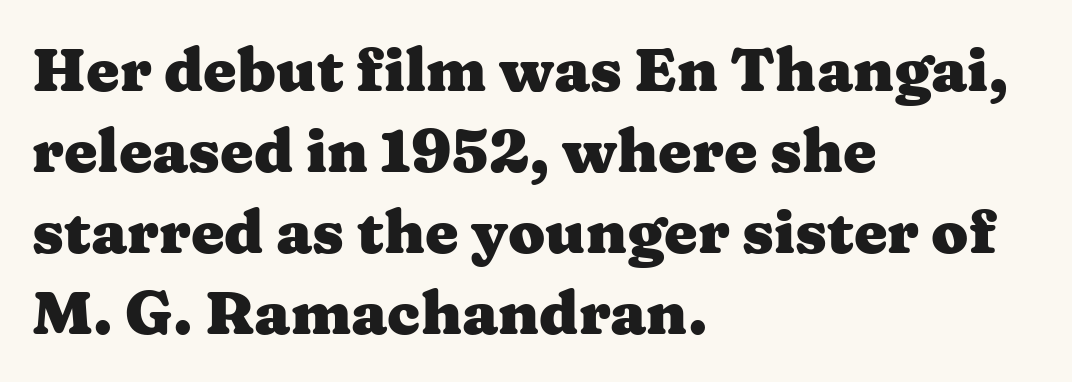
In CSS terms this would be text-align: left. Interline gaps are of average width in this sample. Clear beneath every line of the passage. Letterform terminals end in serifs throughout the passage. It's the straight-up-and-down kind of type. The strokes are fattened all the way to bold.
